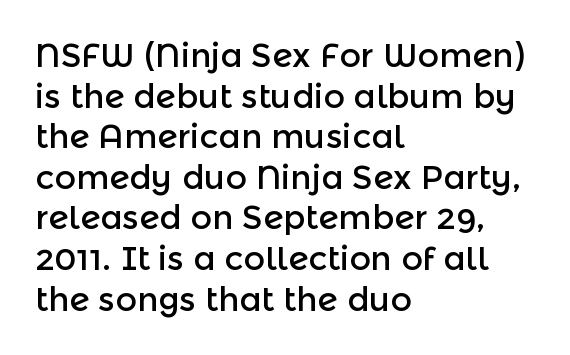
This sample has the flowing, uneven cadence of proportional lettering. To sum up the face: it is a sans, with no serifs. Every character sits straight up, as roman type does. Reading down the block, your eye returns to a fixed left position each line. What stands out about the letter spacing? Nothing — it is the standard amount.
